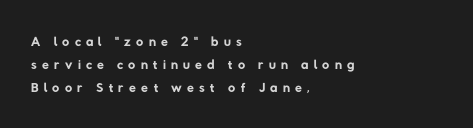
Beneath every word, the page is bare. Each stroke keeps to a modest, everyday thickness or less. Here the glyphs are tracked loosely, breaking word shapes into spaced letters. The designer dialed line spacing down below the default.
